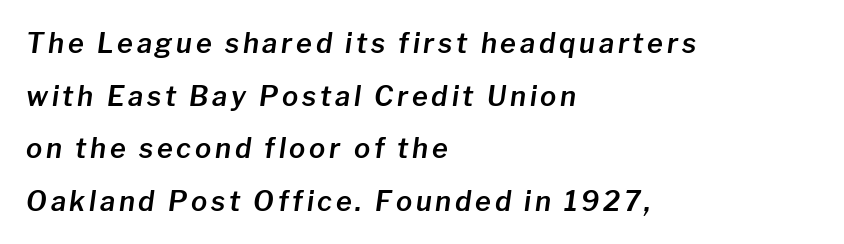
Q: Is the text italic (slanted)? A: Yes, it leans right by about 8 degrees.
Q: Is the text underlined? A: No.
Q: How is the paragraph aligned? A: Left-aligned.
Q: Is the spacing between lines tight, normal or loose? A: Loose.
